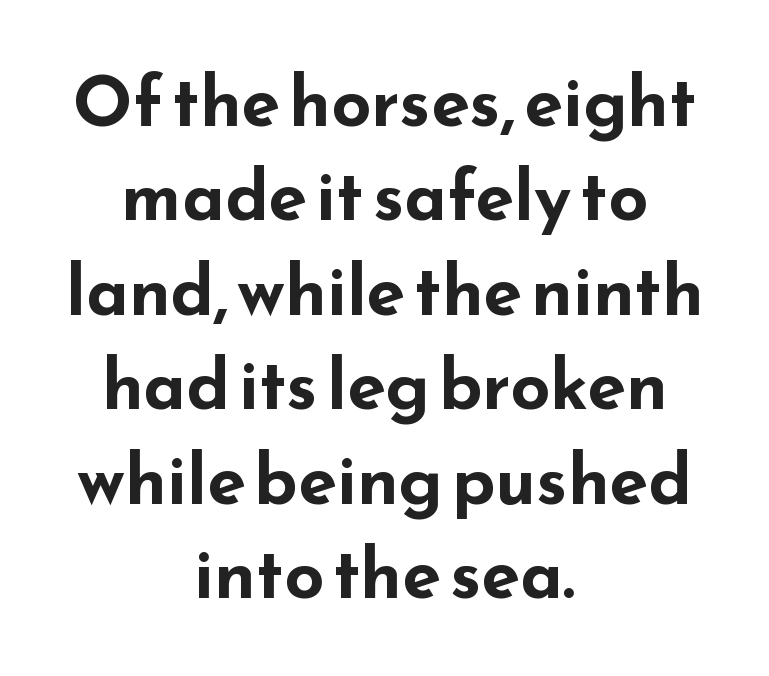
Q: Is the text bold? A: Yes.
Q: Is the text italic (slanted)? A: No, it is upright.
Q: Is the typeface a serif or a sans-serif typeface? A: Sans-serif.
Q: Is the text underlined? A: No.
Q: How is the paragraph aligned? A: Centered.
Q: Is the spacing between letters normal or unusually wide? A: Normal.
Q: Is the spacing between lines tight, normal or loose? A: Normal.
Q: Width (condensed, normal, or wide)? A: Wide.
Q: Stroke contrast? A: Low.
Q: x-height? A: Small.
Q: Monospaced? A: No.
